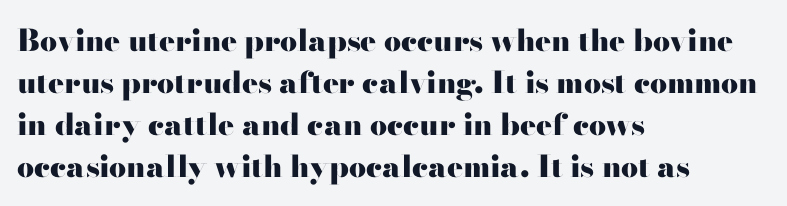
This sample uses plain, unmodified letter spacing. Here the designer chose a conventional face with non-uniform glyph widths. Serif or sans? Serif — the stroke terminals have little feet. Leading matches the norm, producing a regular column.
